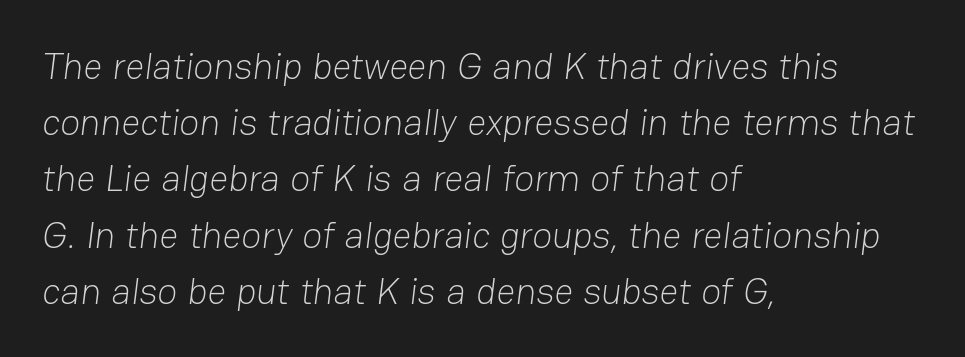
Q: Is the text bold? A: No.
Q: Is the typeface a serif or a sans-serif typeface? A: Sans-serif.
Q: Is the text underlined? A: No.
Q: How is the paragraph aligned? A: Left-aligned.
Q: Is the spacing between letters normal or unusually wide? A: Normal.
Q: Is the spacing between lines tight, normal or loose? A: Normal.
Q: Width (condensed, normal, or wide)? A: Normal.
Q: Stroke contrast? A: Low.
Q: x-height? A: Medium.
Q: Monospaced? A: No.
